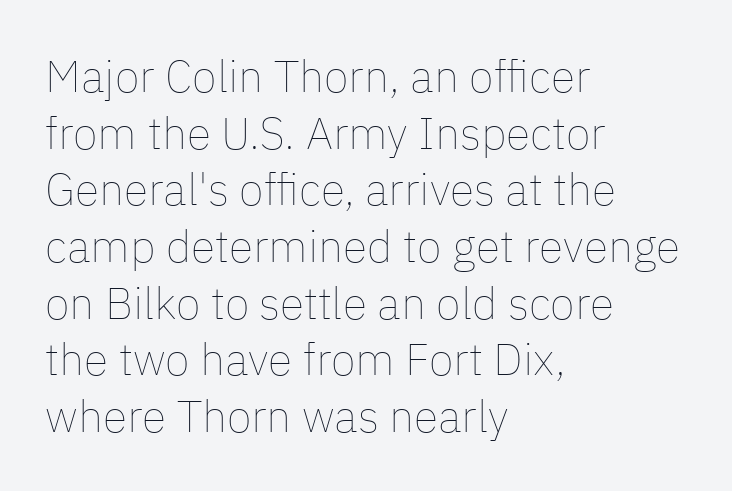
Baseline-to-baseline distance is the conventional proportion of letter height. Vertical stems look standard width or narrower in stroke. The letters advance in unequal steps, a hallmark of proportional type. Words float on clear page, feet unadorned.
